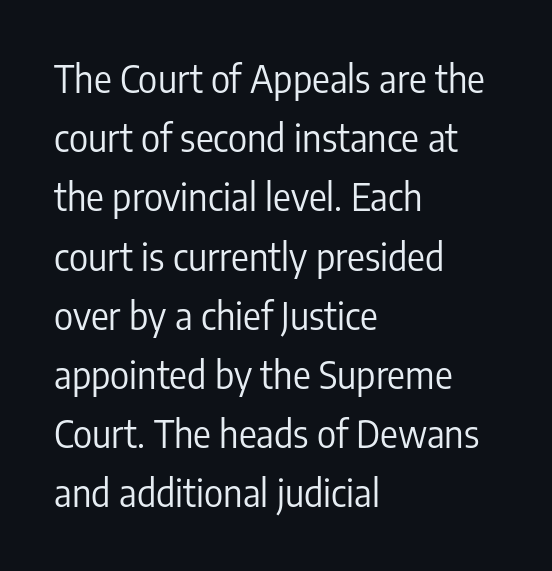
Q: Is the text bold? A: No.
Q: Is the text italic (slanted)? A: No, it is upright.
Q: Is the typeface a serif or a sans-serif typeface? A: Sans-serif.
Q: Is the text underlined? A: No.
Q: How is the paragraph aligned? A: Left-aligned.
Q: Is the spacing between letters normal or unusually wide? A: Normal.
Q: Is the spacing between lines tight, normal or loose? A: Normal.
Q: Width (condensed, normal, or wide)? A: Condensed.
Q: Stroke contrast? A: Low.
Q: x-height? A: Medium.
Q: Monospaced? A: No.
